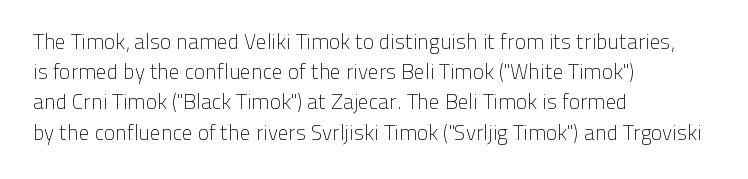
Q: Is the text bold? A: No.
Q: Is the text italic (slanted)? A: No, it is upright.
Q: Is the text underlined? A: No.
Q: How is the paragraph aligned? A: Left-aligned.
Q: Is the spacing between letters normal or unusually wide? A: Normal.
Q: Is the spacing between lines tight, normal or loose? A: Normal.
